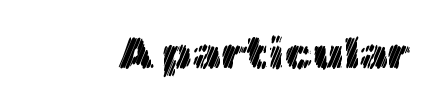
{"italic": "no", "width": "normal", "x_height": "medium", "monospaced": "no", "underline": "no", "letter_spacing": "normal", "letter_spacing_em": 0.0, "glyph_px": 46}
